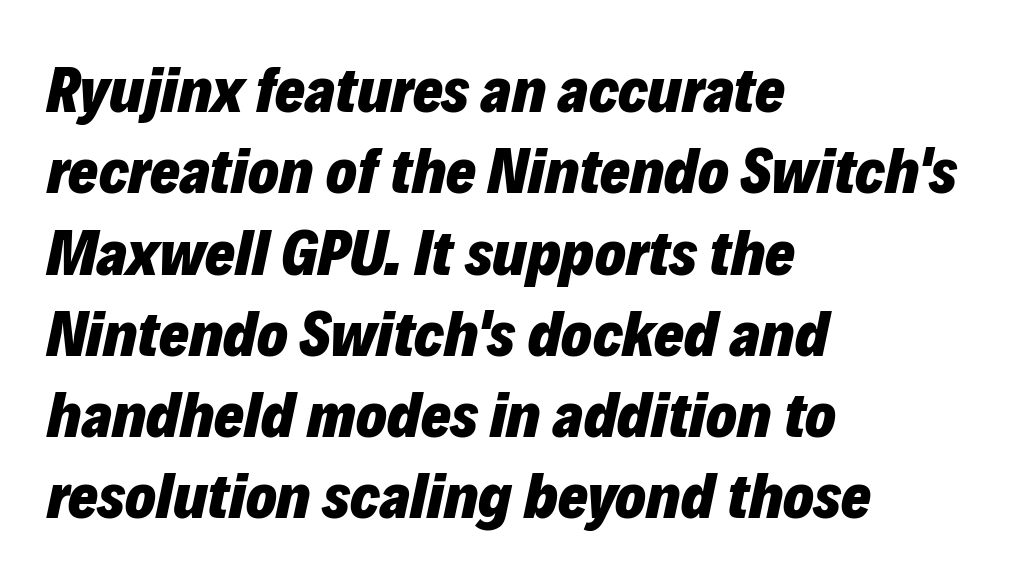
Q: Is the text bold? A: Yes.
Q: Is the text italic (slanted)? A: Yes, it leans right by about 12 degrees.
Q: Is the text underlined? A: No.
Q: How is the paragraph aligned? A: Left-aligned.
Q: Is the spacing between letters normal or unusually wide? A: Normal.
Q: Is the spacing between lines tight, normal or loose? A: Normal.
Q: Width (condensed, normal, or wide)? A: Normal.
Q: Stroke contrast? A: Low.
Q: x-height? A: Medium.
Q: Monospaced? A: No.
